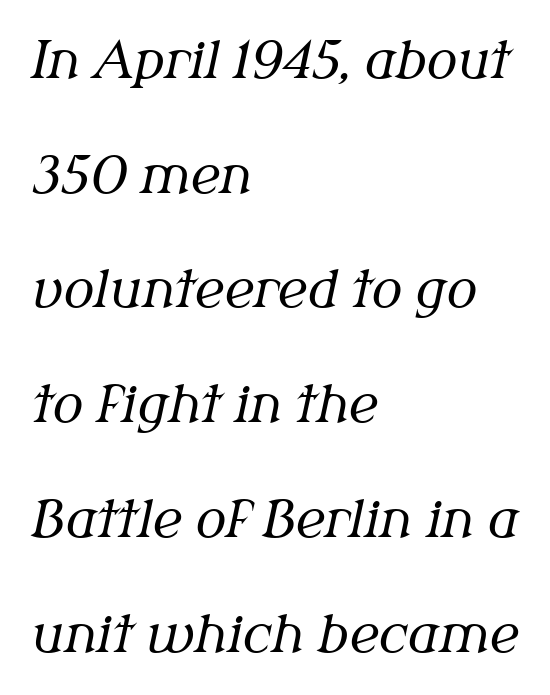
The letters are slanted; this is an italic face. The face used here is proportionally spaced, like ordinary book or web type. Lines of text with bare space underneath. This sample trades compactness for vertical openness between lines. Nobody touched the tracking dial on this one.
